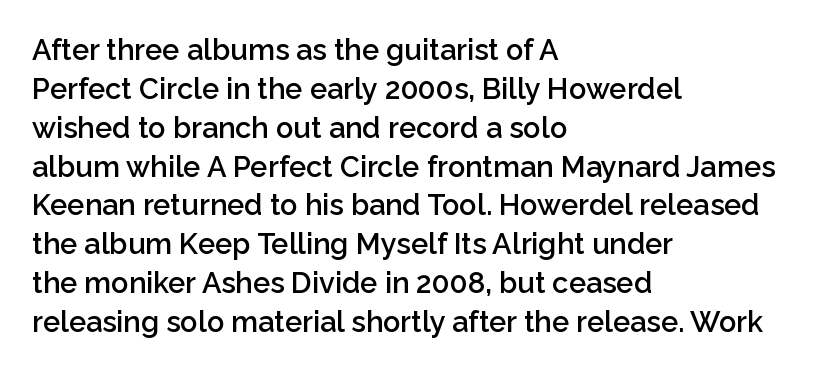
The line texture is even and compact thanks to regular tracking. Look at the stroke-to-counter ratio: somewhat heavy, a semibold. The block of text has a typical density, with ordinary space between rows. The ragged edge is on the right, which tells us the setting is flush left. These lines are rendered in a variable-pitch font.
